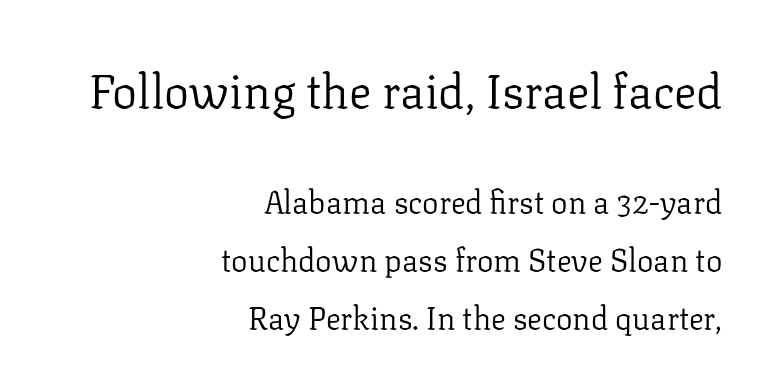
Q: Is the text bold? A: No.
Q: Is the text italic (slanted)? A: No, it is upright.
Q: Is the typeface a serif or a sans-serif typeface? A: Serif.
Q: Is the text underlined? A: No.
Q: How is the paragraph aligned? A: Right-aligned.
Q: Is the spacing between letters normal or unusually wide? A: Normal.
Q: Which block of text is set in a larger size, the first (top) or the second (bottom)? A: The first (top) one.
Q: Width (condensed, normal, or wide)? A: Normal.
Q: Stroke contrast? A: Low.
Q: x-height? A: Medium.
Q: Monospaced? A: No.
